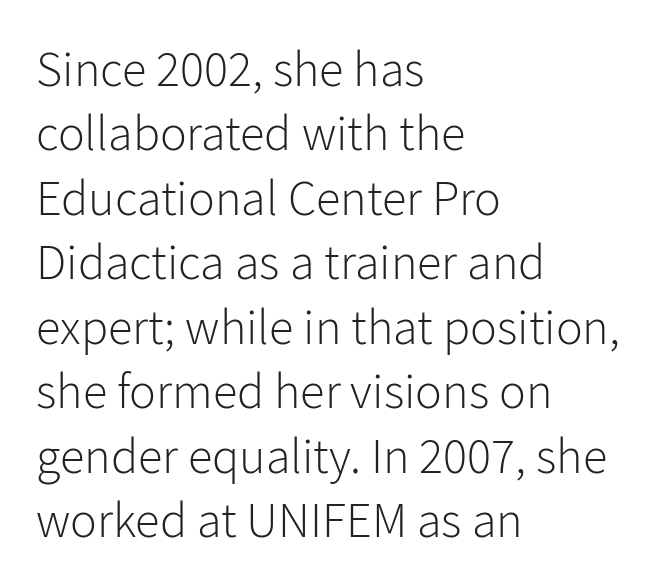
Q: Is the text bold? A: No.
Q: Is the text italic (slanted)? A: No, it is upright.
Q: Is the typeface a serif or a sans-serif typeface? A: Sans-serif.
Q: Is the text underlined? A: No.
Q: How is the paragraph aligned? A: Left-aligned.
Q: Is the spacing between letters normal or unusually wide? A: Normal.
Q: Is the spacing between lines tight, normal or loose? A: Normal.
Q: Width (condensed, normal, or wide)? A: Normal.
Q: Stroke contrast? A: Low.
Q: x-height? A: Medium.
Q: Monospaced? A: No.
